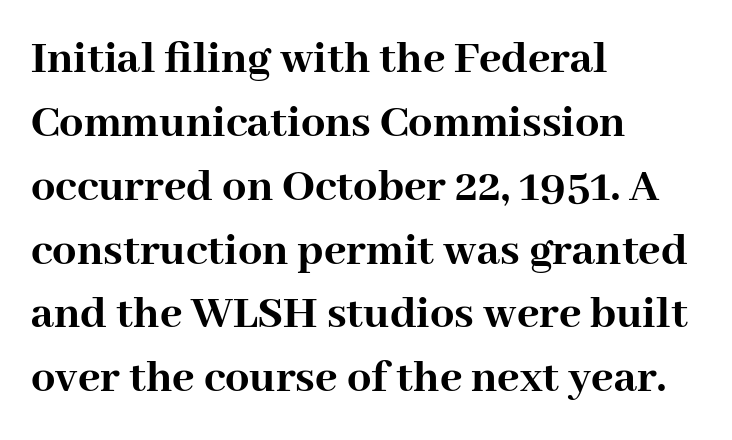
Unlike italic type, these characters show no tilt at all. Inter-character spacing is left at the font's built-in metrics. Spacing verdict: proportional, widths tailored to each character. The block of text has a typical density, with ordinary space between rows. Each row of text sits above clean, open space. You can tell from the footed stems that serif type was used.
